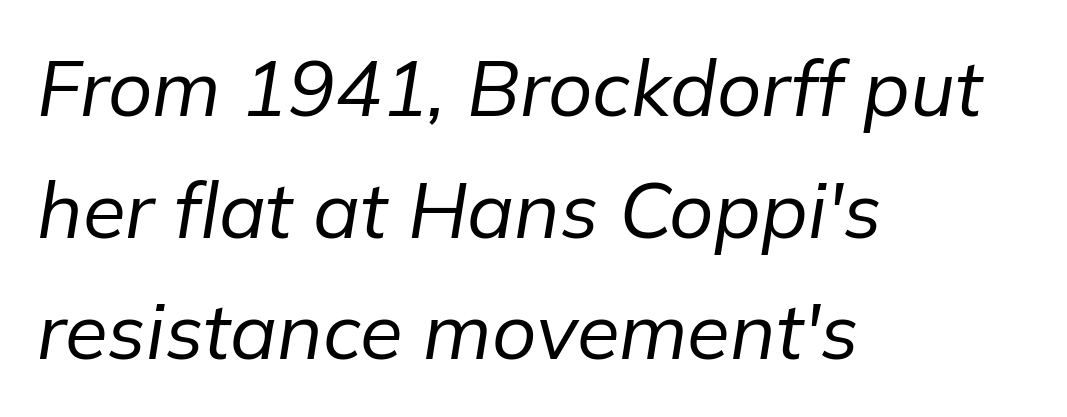
{"italic": "yes", "lean": "right", "slant_degrees": 9, "bold": "no", "weight": "regular", "width": "normal", "stroke_contrast": "low", "x_height": "medium", "monospaced": "no", "underline": "no", "align": "left", "line_spacing": "normal", "line_spacing_ratio": 1.56, "letter_spacing": "normal", "letter_spacing_em": 0.0, "glyph_px": 78}
